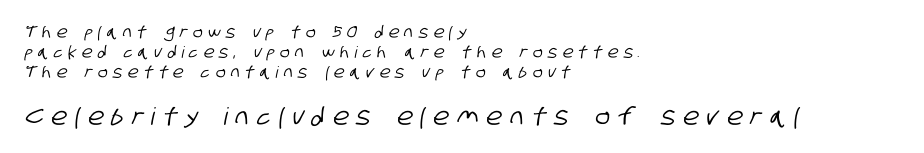
{"underline": "no", "align": "left", "line_spacing": "normal", "line_spacing_ratio": 1.26, "letter_spacing": "wide", "letter_spacing_em": 0.35, "larger_block": "second", "size_ratio": 1.5, "glyph_px": 24}
